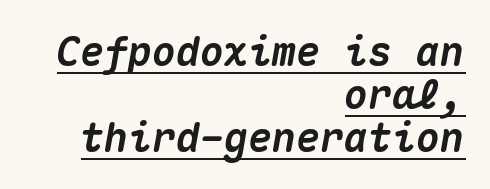
{"italic": "yes", "lean": "right", "slant_degrees": 10, "bold": "yes", "weight": "heavy", "width": "normal", "stroke_contrast": "medium", "x_height": "medium", "monospaced": "yes", "underline": "yes", "align": "right", "line_spacing": "tight", "line_spacing_ratio": 1.07, "letter_spacing": "normal", "letter_spacing_em": 0.0, "glyph_px": 40}
